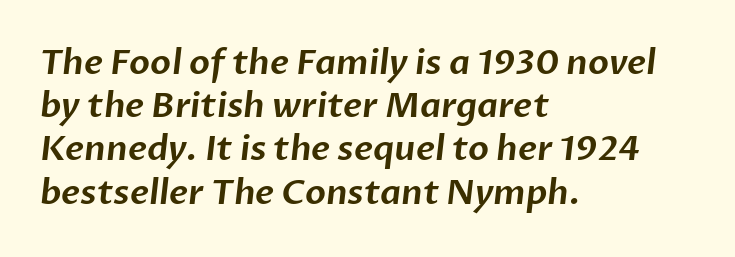
{"serif": "no", "width": "normal", "stroke_contrast": "low", "x_height": "medium", "monospaced": "no", "underline": "no", "align": "left", "line_spacing": "normal", "line_spacing_ratio": 1.27, "letter_spacing": "normal", "letter_spacing_em": 0.0, "glyph_px": 34}
